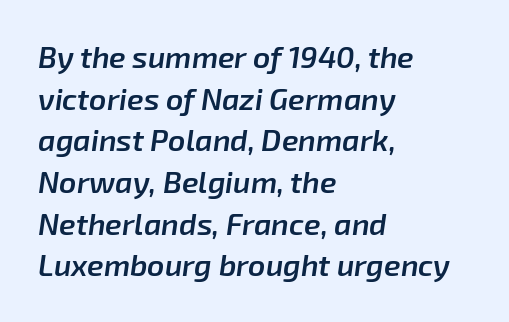
{"italic": "yes", "lean": "right", "slant_degrees": 8, "bold": "semi", "weight": "semibold", "width": "normal", "stroke_contrast": "low", "x_height": "medium", "monospaced": "no", "underline": "no", "align": "left", "line_spacing": "normal", "line_spacing_ratio": 1.39, "letter_spacing": "normal", "letter_spacing_em": 0.0, "glyph_px": 30}
